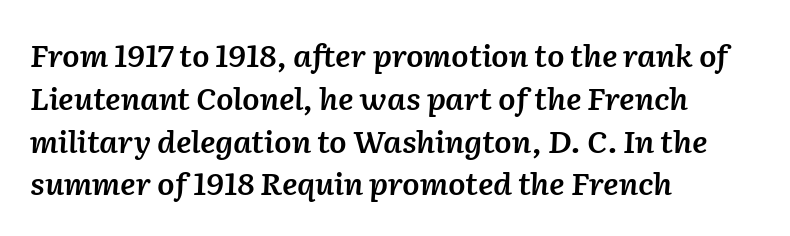
The image shows 31 px semibold type, italic (leaning right); set left-aligned, normal line spacing (1.38x), normal letter spacing, not underlined; low stroke contrast and a medium x-height.
